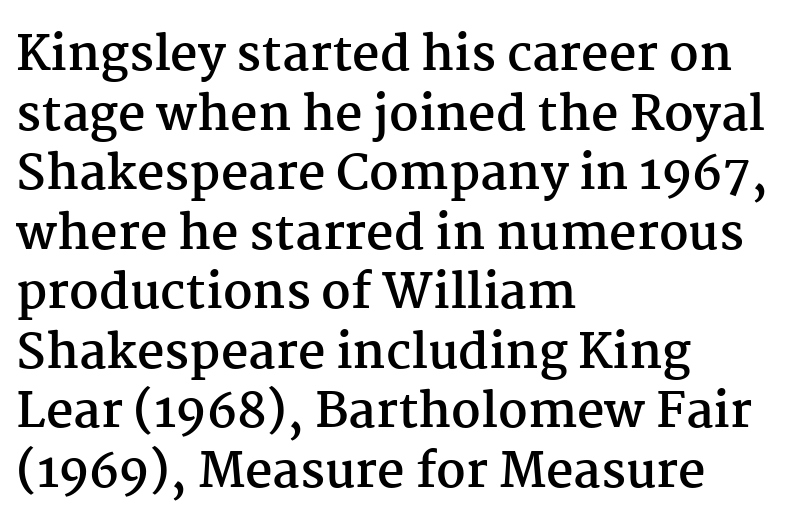
Q: Is the text bold? A: Yes.
Q: Is the text italic (slanted)? A: No, it is upright.
Q: Is the typeface a serif or a sans-serif typeface? A: Serif.
Q: Is the text underlined? A: No.
Q: How is the paragraph aligned? A: Left-aligned.
Q: Is the spacing between letters normal or unusually wide? A: Normal.
Q: Width (condensed, normal, or wide)? A: Normal.
Q: Stroke contrast? A: Medium.
Q: x-height? A: Medium.
Q: Monospaced? A: No.
